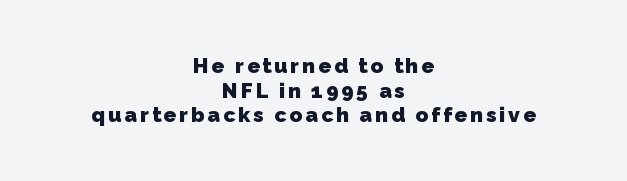
Q: Is the text bold? A: Yes.
Q: Is the text underlined? A: No.
Q: How is the paragraph aligned? A: Centered.
